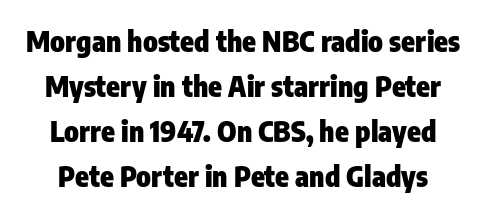
Q: Is the text bold? A: Yes.
Q: Is the text italic (slanted)? A: No, it is upright.
Q: Is the typeface a serif or a sans-serif typeface? A: Sans-serif.
Q: Is the text underlined? A: No.
Q: Is the spacing between letters normal or unusually wide? A: Normal.
Q: Is the spacing between lines tight, normal or loose? A: Normal.
Q: Width (condensed, normal, or wide)? A: Condensed.
Q: Stroke contrast? A: Low.
Q: x-height? A: Medium.
Q: Monospaced? A: No.
